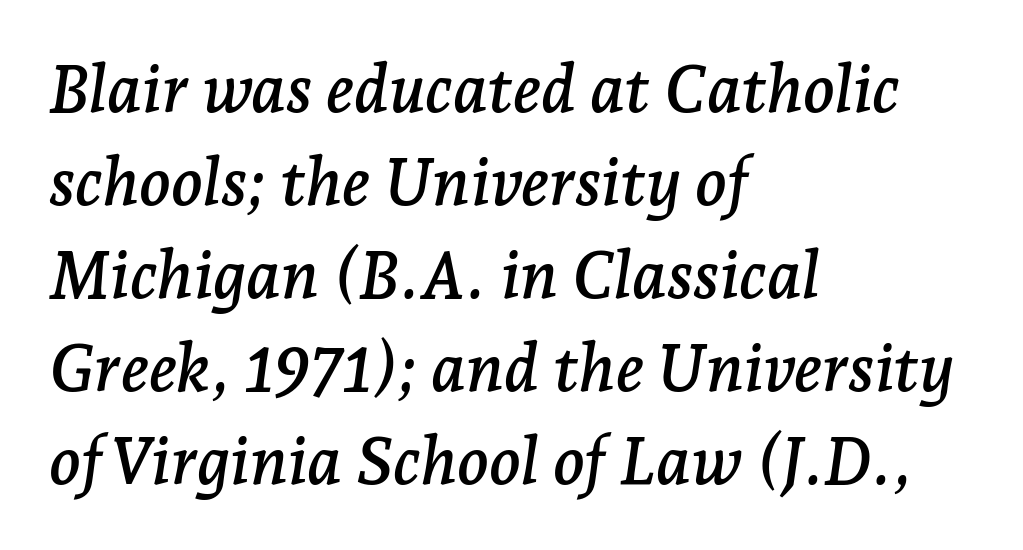
Q: Is the text italic (slanted)? A: Yes, it leans right by about 7 degrees.
Q: Is the typeface a serif or a sans-serif typeface? A: Serif.
Q: Is the text underlined? A: No.
Q: How is the paragraph aligned? A: Left-aligned.
Q: Is the spacing between letters normal or unusually wide? A: Normal.
Q: Is the spacing between lines tight, normal or loose? A: Normal.
Q: Width (condensed, normal, or wide)? A: Normal.
Q: Stroke contrast? A: Low.
Q: x-height? A: Medium.
Q: Monospaced? A: No.
